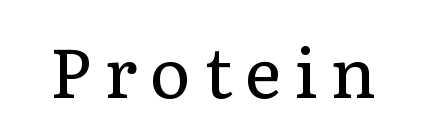
{"serif": "yes", "italic": "no", "bold": "no", "weight": "regular", "width": "normal", "stroke_contrast": "low", "x_height": "medium", "monospaced": "no", "underline": "no", "glyph_px": 69}
